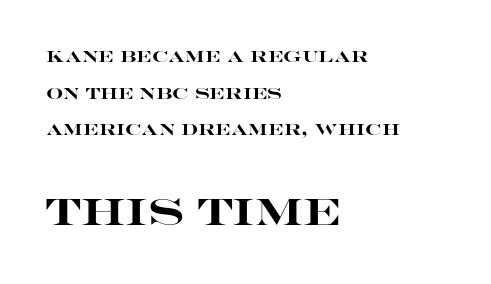
The image shows 37 px heavy, wide type, upright; set left-aligned, loose line spacing (2.45x), normal letter spacing, not underlined; the second (bottom) block is 2.47x larger; high stroke contrast and a large x-height.
